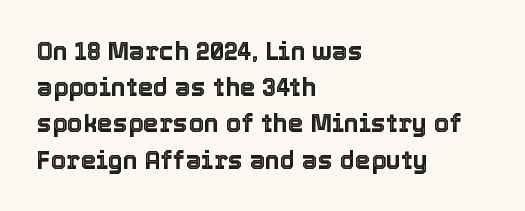
Q: Is the text italic (slanted)? A: No, it is upright.
Q: Is the text underlined? A: No.
Q: How is the paragraph aligned? A: Left-aligned.
Q: Is the spacing between letters normal or unusually wide? A: Normal.
Q: Is the spacing between lines tight, normal or loose? A: Normal.
